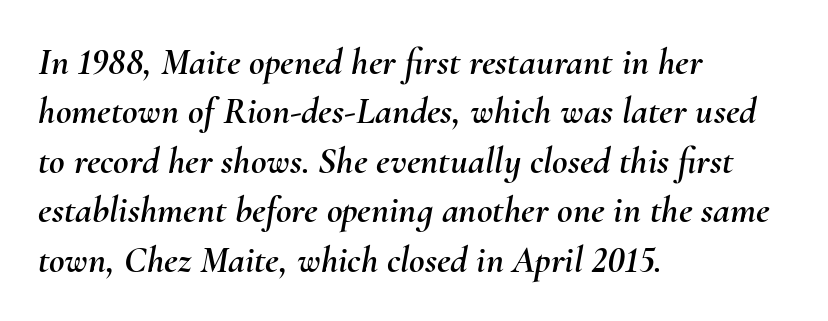
Q: Is the text italic (slanted)? A: Yes, it leans right by about 10 degrees.
Q: Is the text underlined? A: No.
Q: How is the paragraph aligned? A: Left-aligned.
Q: Is the spacing between letters normal or unusually wide? A: Normal.
Q: Is the spacing between lines tight, normal or loose? A: Normal.
Q: Width (condensed, normal, or wide)? A: Normal.
Q: Stroke contrast? A: Medium.
Q: x-height? A: Small.
Q: Monospaced? A: No.
